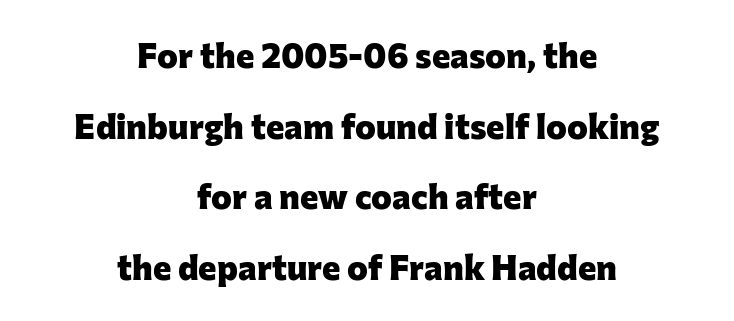
{"serif": "no", "italic": "no", "bold": "yes", "weight": "heavy", "width": "normal", "stroke_contrast": "low", "x_height": "medium", "monospaced": "no", "underline": "no", "align": "center", "line_spacing": "loose", "line_spacing_ratio": 2.02, "letter_spacing": "normal", "letter_spacing_em": 0.0, "glyph_px": 35}
